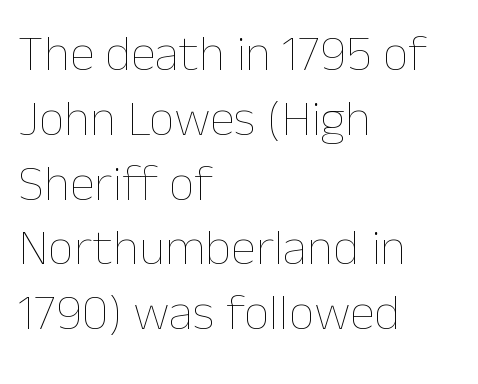
Counters stay open thanks to moderate or lighter strokes. This sample uses an upright cut, with every glyph sitting square on the baseline. Students, observe: this is what conventionally led text looks like. This rendering uses left alignment, leaving the right contour irregular.
